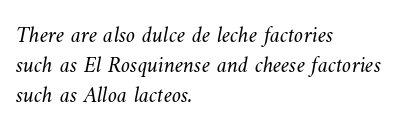
Q: Is the text bold? A: No.
Q: Is the text underlined? A: No.
Q: How is the paragraph aligned? A: Left-aligned.
Q: Is the spacing between letters normal or unusually wide? A: Normal.
Q: Is the spacing between lines tight, normal or loose? A: Normal.
